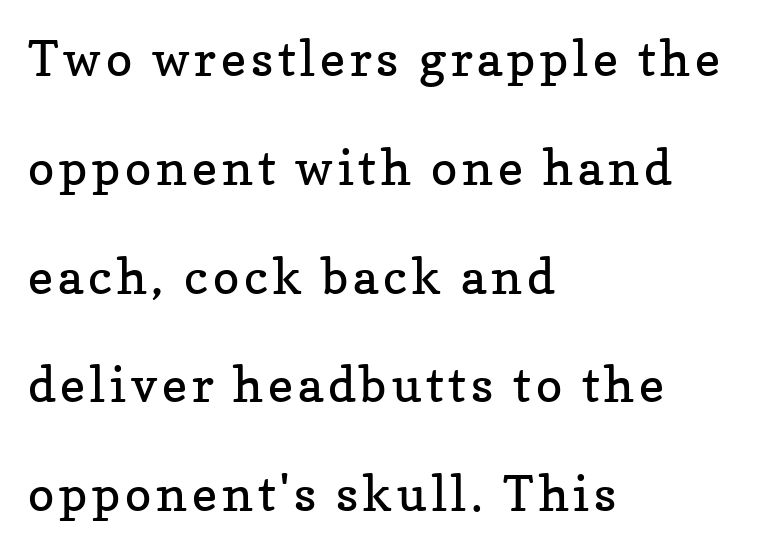
{"serif": "yes", "italic": "no", "bold": "no", "weight": "regular", "width": "normal", "stroke_contrast": "low", "x_height": "medium", "monospaced": "no", "underline": "no", "align": "left", "line_spacing": "loose", "line_spacing_ratio": 2.22, "glyph_px": 49}
